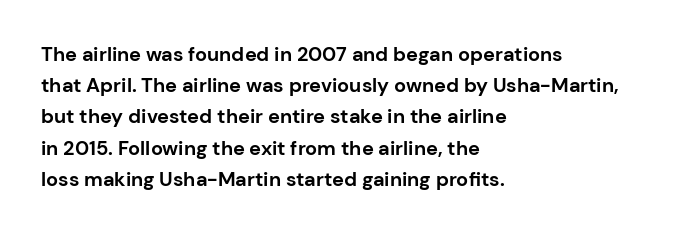
The image shows 20 px bold type, upright; set left-aligned, normal line spacing (1.56x), normal letter spacing, not underlined.
